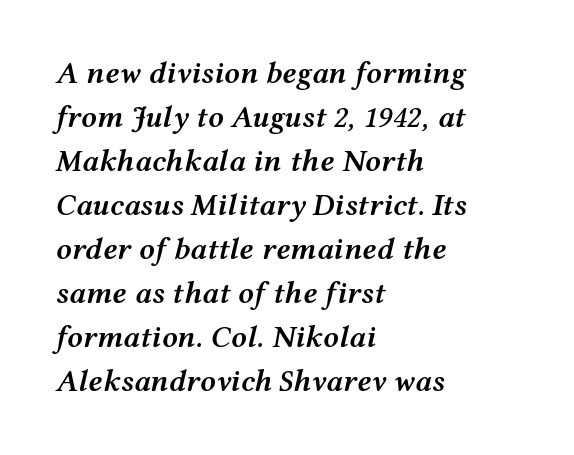
{"italic": "yes", "lean": "right", "slant_degrees": 12, "bold": "semi", "weight": "semibold", "width": "wide", "stroke_contrast": "medium", "x_height": "medium", "monospaced": "no", "underline": "no", "align": "left", "line_spacing": "normal", "line_spacing_ratio": 1.42, "letter_spacing": "normal", "letter_spacing_em": 0.0, "glyph_px": 31}
